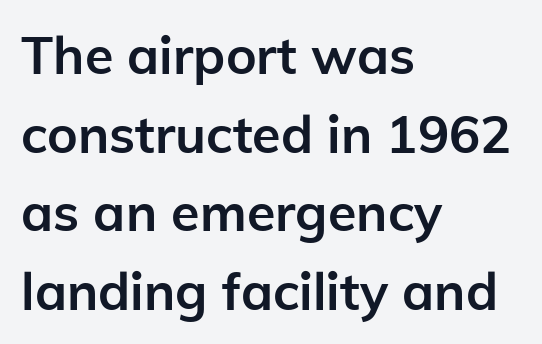
Q: Is the text bold? A: Yes.
Q: Is the text italic (slanted)? A: No, it is upright.
Q: Is the typeface a serif or a sans-serif typeface? A: Sans-serif.
Q: Is the text underlined? A: No.
Q: How is the paragraph aligned? A: Left-aligned.
Q: Is the spacing between letters normal or unusually wide? A: Normal.
Q: Is the spacing between lines tight, normal or loose? A: Normal.
Q: Width (condensed, normal, or wide)? A: Normal.
Q: Stroke contrast? A: Low.
Q: x-height? A: Medium.
Q: Monospaced? A: No.
